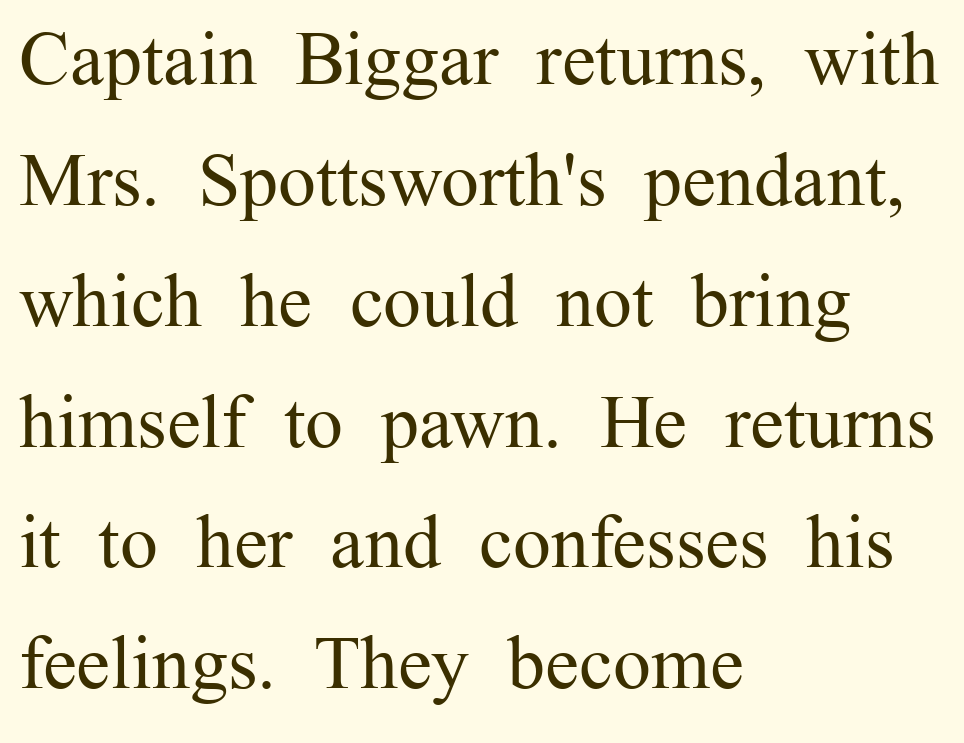
The image shows 76 px regular-weight serif type, upright; set left-aligned, normal line spacing (1.59x), normal letter spacing, not underlined; medium stroke contrast and a medium x-height.
